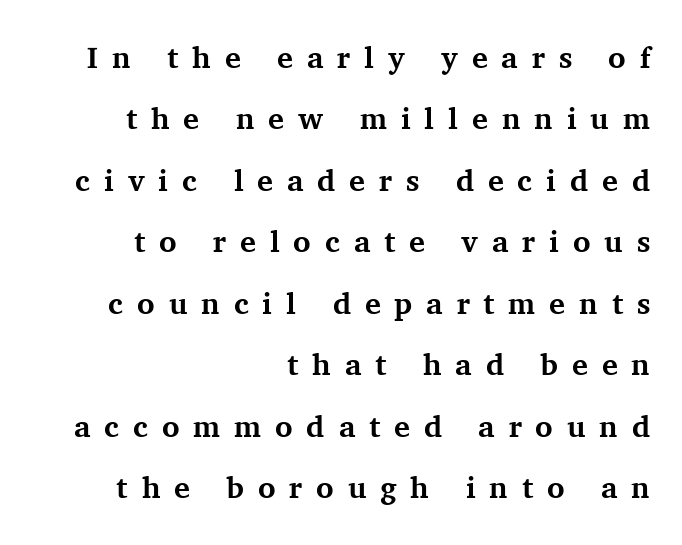
The gaps between neighbouring characters are conspicuously large. Interline gaps are noticeably wide in this sample. Designer's note — italics off, roman on. As a designer I'd log this as weight 700, bold. Clear beneath every line of the passage.
